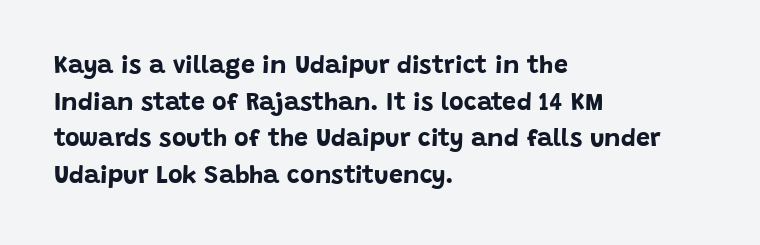
The image shows 25 px bold type, upright; set left-aligned, normal line spacing (1.47x), normal letter spacing, not underlined.
